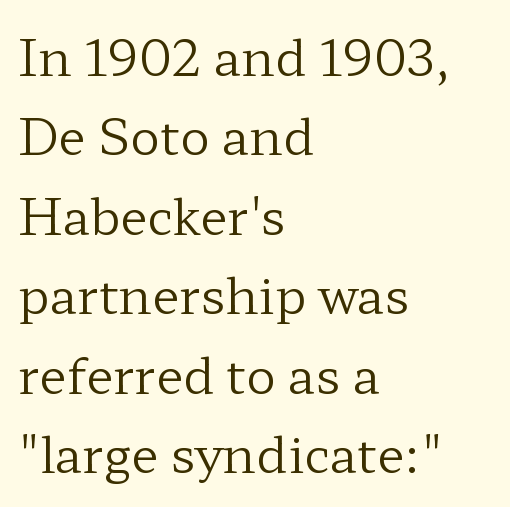
When letters stand straight like this, we call the style roman or upright. Nobody touched the tracking dial on this one. The passage is arranged the way most books set body copy — flush left. Does the type have serifs? Yes, each stem ends in a small foot. The font is comparable to plain body text, perhaps lighter. The specimen omits any rule beneath the text block's lines.
